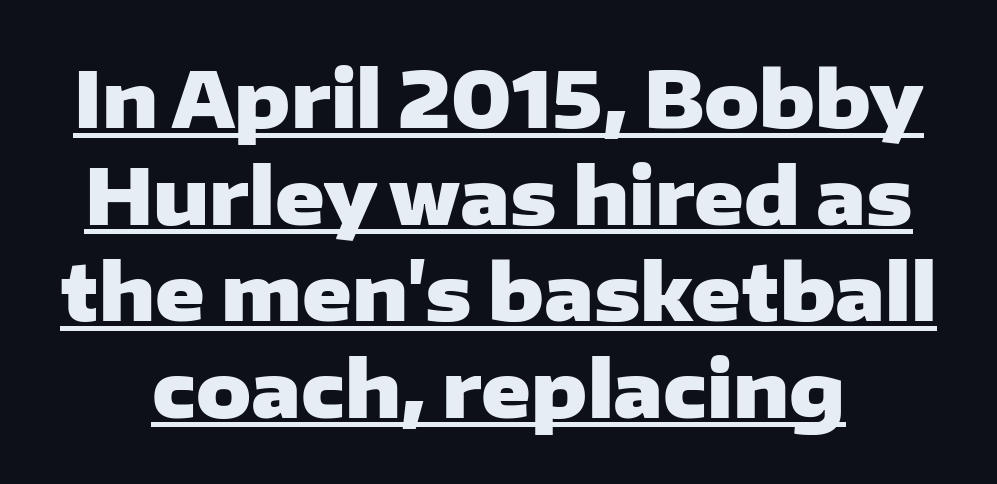
Successive baselines arrive at the customary interval. Every word sits above its own underline. Stroke terminals: plain, sans-serif. You could not count columns in this text — the font is proportionally spaced. Does extra space separate the letters? No, they use regular spacing.
